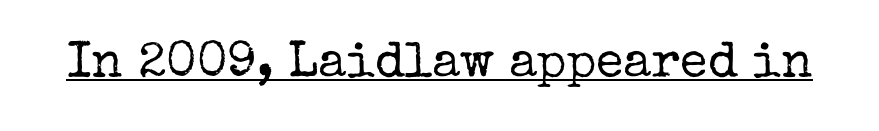
Q: Is the text bold? A: No.
Q: Is the text italic (slanted)? A: No, it is upright.
Q: Is the typeface a serif or a sans-serif typeface? A: Serif.
Q: Is the text underlined? A: Yes.
Q: Is the spacing between letters normal or unusually wide? A: Normal.
Q: Width (condensed, normal, or wide)? A: Normal.
Q: Stroke contrast? A: Low.
Q: x-height? A: Medium.
Q: Monospaced? A: No.
